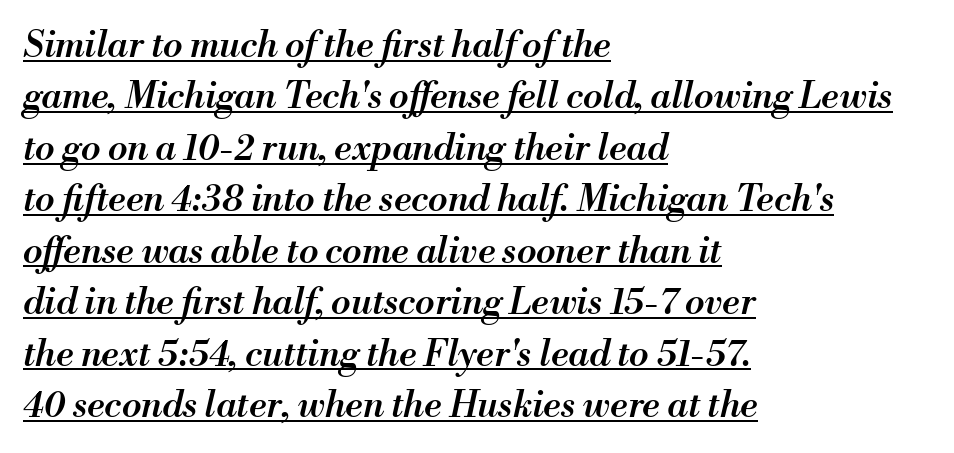
Q: Is the text bold? A: Semi-bold.
Q: Is the text italic (slanted)? A: Yes, it leans right by about 13 degrees.
Q: Is the text underlined? A: Yes.
Q: How is the paragraph aligned? A: Left-aligned.
Q: Is the spacing between letters normal or unusually wide? A: Normal.
Q: Is the spacing between lines tight, normal or loose? A: Normal.
Q: Width (condensed, normal, or wide)? A: Normal.
Q: Stroke contrast? A: Medium.
Q: x-height? A: Small.
Q: Monospaced? A: No.
